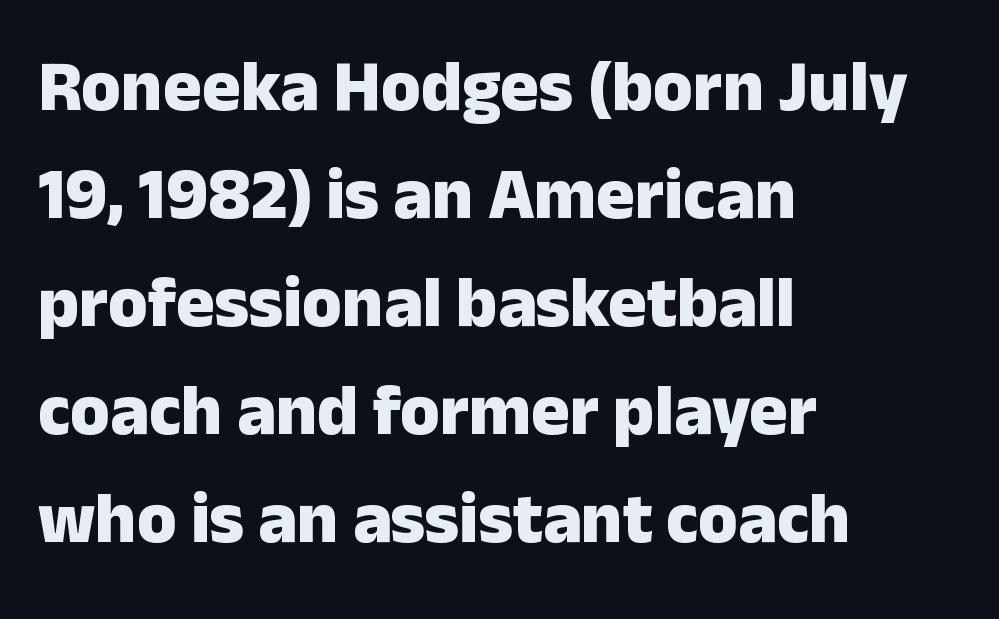
Q: Is the text bold? A: Yes.
Q: Is the text italic (slanted)? A: No, it is upright.
Q: Is the typeface a serif or a sans-serif typeface? A: Sans-serif.
Q: Is the text underlined? A: No.
Q: How is the paragraph aligned? A: Left-aligned.
Q: Is the spacing between letters normal or unusually wide? A: Normal.
Q: Is the spacing between lines tight, normal or loose? A: Normal.
Q: Width (condensed, normal, or wide)? A: Normal.
Q: Stroke contrast? A: Low.
Q: x-height? A: Medium.
Q: Monospaced? A: No.
